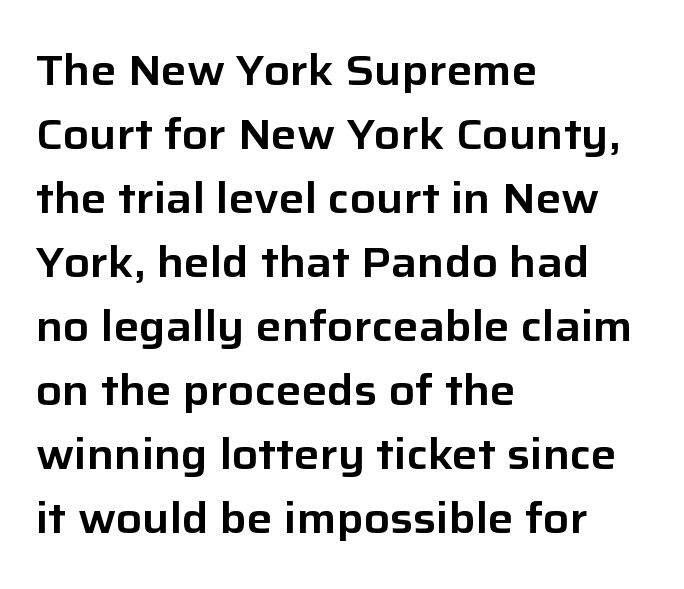
The image shows 43 px sans-serif type, upright; set left-aligned, normal line spacing (1.49x), normal letter spacing, not underlined; low stroke contrast and a medium x-height.
